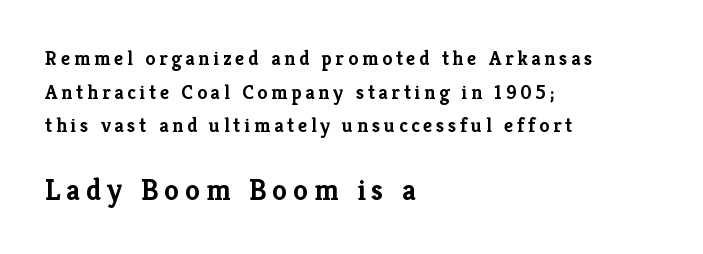
Q: Is the text bold? A: Yes.
Q: Is the text italic (slanted)? A: No, it is upright.
Q: Is the typeface a serif or a sans-serif typeface? A: Serif.
Q: Is the text underlined? A: No.
Q: How is the paragraph aligned? A: Left-aligned.
Q: Is the spacing between lines tight, normal or loose? A: Normal.
Q: Which block of text is set in a larger size, the first (top) or the second (bottom)? A: The second (bottom) one.
Q: Width (condensed, normal, or wide)? A: Normal.
Q: Stroke contrast? A: Low.
Q: x-height? A: Medium.
Q: Monospaced? A: No.
